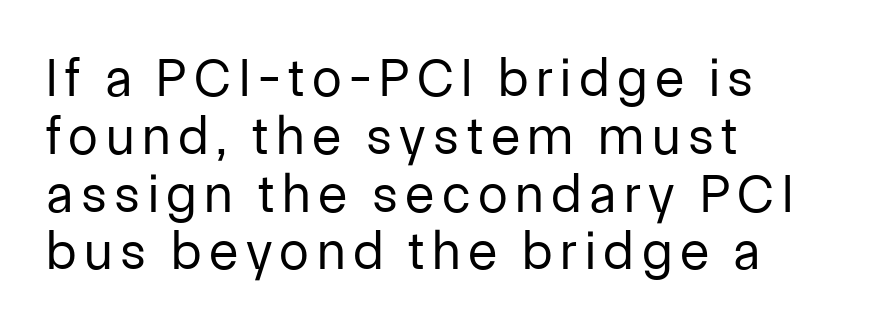
Q: Is the text bold? A: No.
Q: Is the text italic (slanted)? A: No, it is upright.
Q: Is the typeface a serif or a sans-serif typeface? A: Sans-serif.
Q: Is the text underlined? A: No.
Q: How is the paragraph aligned? A: Left-aligned.
Q: Is the spacing between lines tight, normal or loose? A: Tight.
Q: Width (condensed, normal, or wide)? A: Normal.
Q: Stroke contrast? A: Low.
Q: x-height? A: Medium.
Q: Monospaced? A: No.
